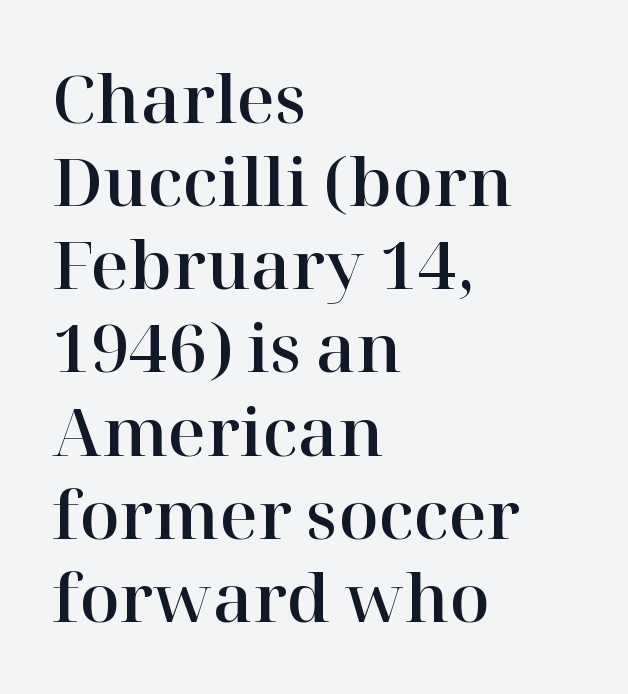
{"serif": "yes", "italic": "no", "width": "normal", "stroke_contrast": "high", "x_height": "medium", "monospaced": "no", "underline": "no", "align": "left", "line_spacing": "normal", "line_spacing_ratio": 1.26, "letter_spacing": "normal", "letter_spacing_em": 0.0, "glyph_px": 66}
